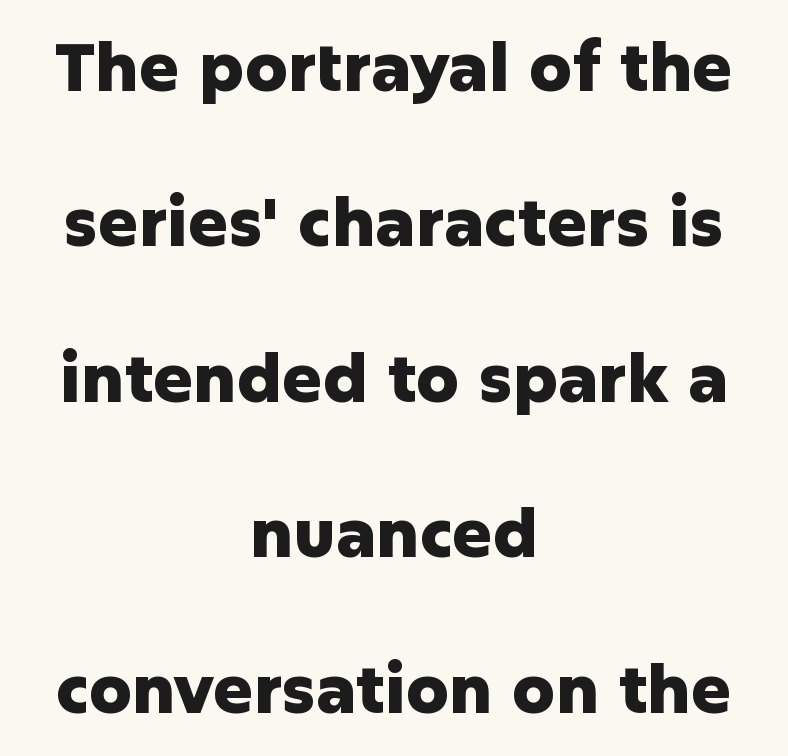
Its strokes are broad and dark, the hallmark of bold type. Each line is balanced around a shared central axis. A bare baseline throughout the passage. A typesetter would call this zero additional tracking.
